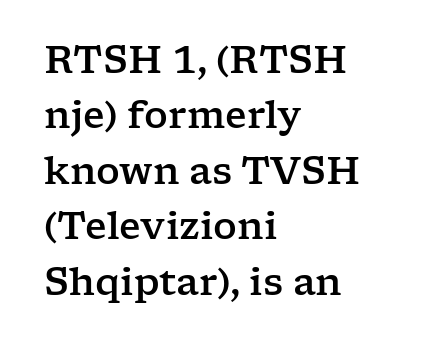
The image shows 37 px wide serif type, upright; set left-aligned, normal line spacing (1.5x), normal letter spacing, not underlined; low stroke contrast and a medium x-height.
